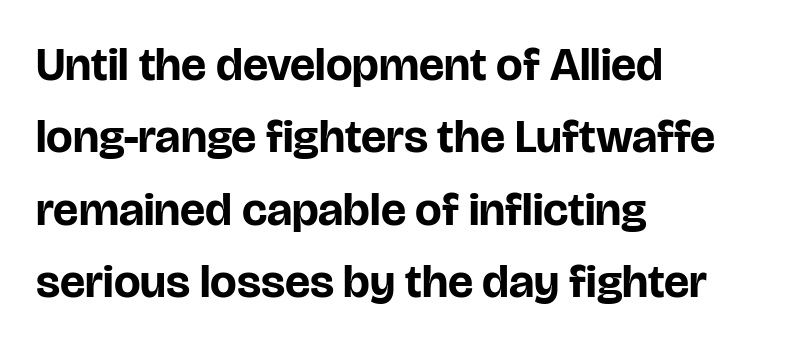
No italicization has been applied; the sample stays upright. The foot of each line stays bare and open. Is the block centered? No — it sits flush against the left margin. As a designer I'd log this as weight 700, bold. No extra tracking has been applied to these lines. Note: no serifs on the glyphs.
